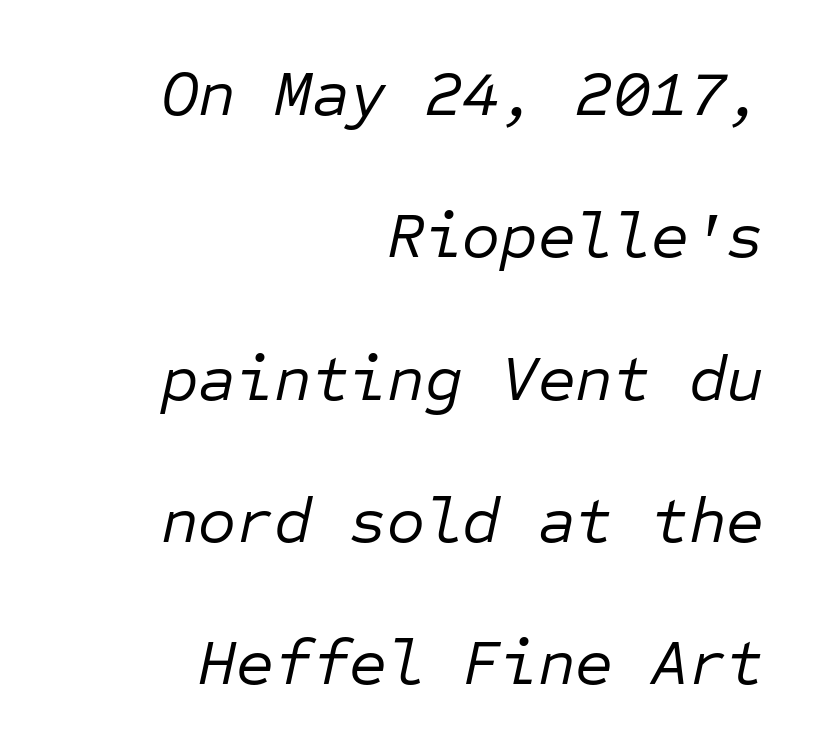
{"italic": "yes", "lean": "right", "slant_degrees": 12, "bold": "no", "weight": "regular", "width": "normal", "stroke_contrast": "low", "x_height": "medium", "monospaced": "yes", "underline": "no", "align": "right", "line_spacing": "loose", "line_spacing_ratio": 2.19, "letter_spacing": "normal", "letter_spacing_em": 0.0, "glyph_px": 65}
